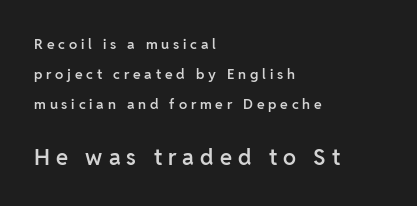
Which margin do the lines hug? The left one — the right edge is uneven. Of the two passages, the one underneath uses the larger point size. Successive baselines arrive slowly, with a big drop between each. The specimen omits any rule beneath the text block's lines.
